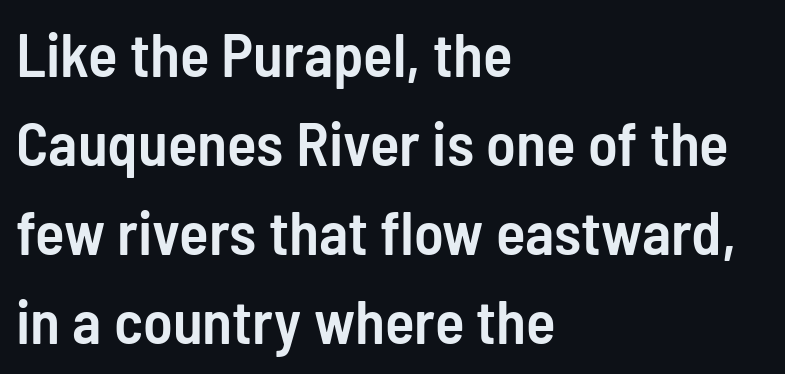
Q: Is the text bold? A: Semi-bold.
Q: Is the text italic (slanted)? A: No, it is upright.
Q: Is the typeface a serif or a sans-serif typeface? A: Sans-serif.
Q: Is the text underlined? A: No.
Q: How is the paragraph aligned? A: Left-aligned.
Q: Is the spacing between letters normal or unusually wide? A: Normal.
Q: Is the spacing between lines tight, normal or loose? A: Normal.
Q: Width (condensed, normal, or wide)? A: Condensed.
Q: Stroke contrast? A: Low.
Q: x-height? A: Medium.
Q: Monospaced? A: No.
